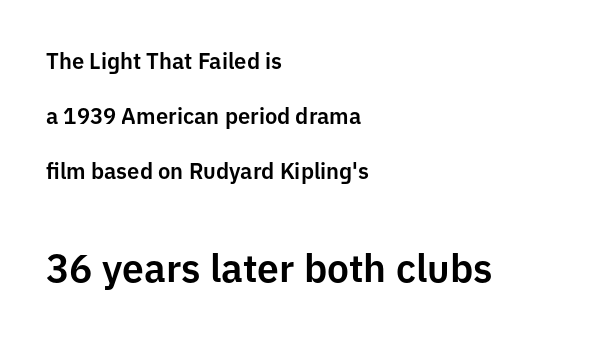
Does the leading feel generous? Absolutely, it's lavish. The setting favours the left margin, as ordinary paragraphs usually do. The rendering uses natural spacing where letterforms have individual widths. Quick note: not italic, upright. The glyphs in this specimen are sans serif. The specimen omits any rule beneath the text block's lines.
